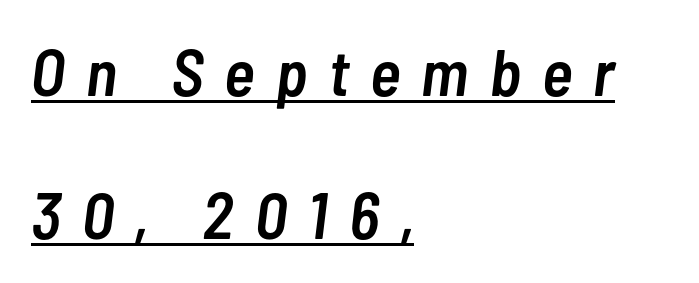
Q: Is the text bold? A: Semi-bold.
Q: Is the text italic (slanted)? A: Yes, it leans right by about 7 degrees.
Q: Is the text underlined? A: Yes.
Q: How is the paragraph aligned? A: Left-aligned.
Q: Is the spacing between letters normal or unusually wide? A: Unusually wide.
Q: Is the spacing between lines tight, normal or loose? A: Loose.
Q: Width (condensed, normal, or wide)? A: Condensed.
Q: Stroke contrast? A: Low.
Q: x-height? A: Medium.
Q: Monospaced? A: No.
